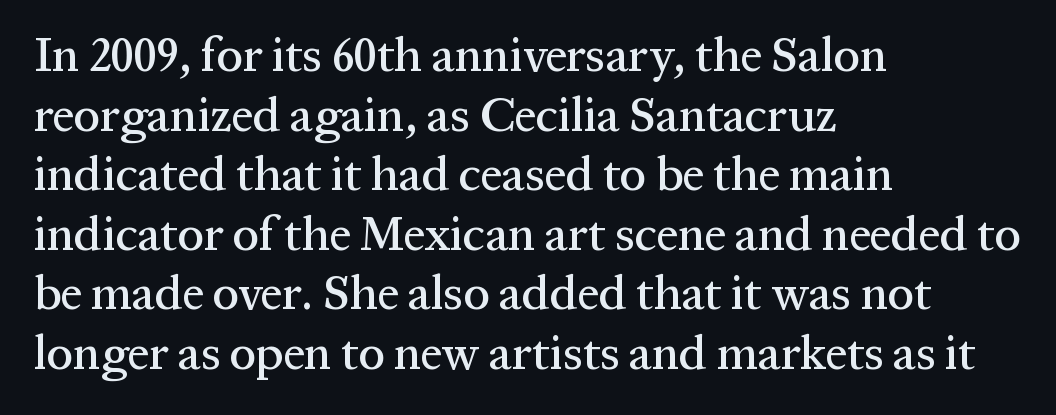
Unlike italic type, these characters show no tilt at all. Each letter keeps its own natural width here, so spacing adapts to shape. Letters rest on an invisible, unmarked baseline. The gaps between neighbouring characters are ordinary and unremarkable. This sample uses a serif face. The lines are quadded left.
